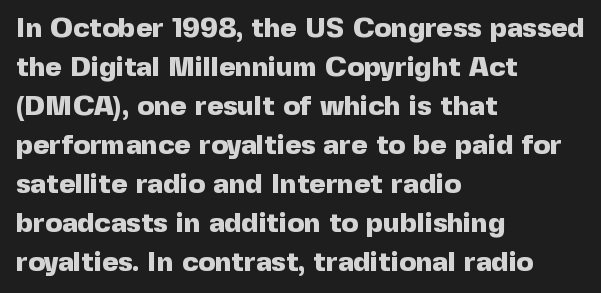
Designer's note — italics off, roman on. Underline: absent. Caption: standard tracking, unaltered. Stroke thickness is high; the sample reads as a true bold. Is the block centered? No — it sits flush against the left margin.
